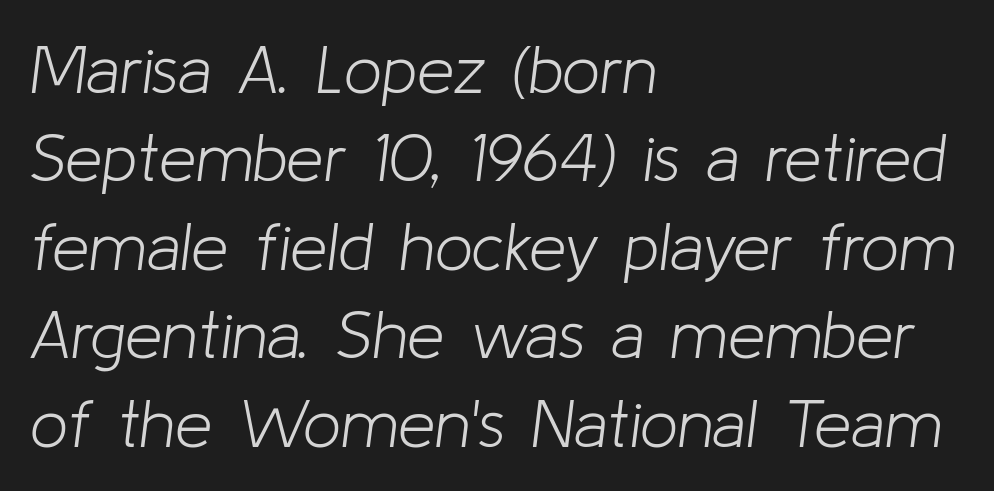
{"italic": "yes", "lean": "right", "slant_degrees": 8, "bold": "no", "weight": "light", "width": "normal", "stroke_contrast": "low", "x_height": "medium", "monospaced": "no", "underline": "no", "align": "left", "line_spacing": "normal", "line_spacing_ratio": 1.32, "letter_spacing": "normal", "letter_spacing_em": 0.0, "glyph_px": 67}
